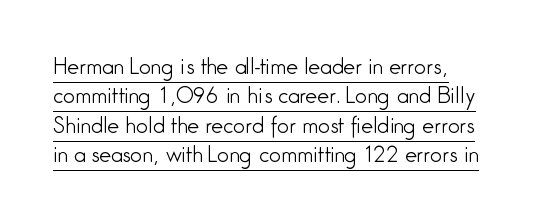
This sample carries an underscore along the baseline area. What stands out about the letter spacing? Nothing — it is the standard amount. The letters stand straight up with perfectly vertical stems. Vertically, the passage feels balanced, rows spaced as you'd expect. Is the stroke heavy? The answer is a plain regular-or-lighter.
